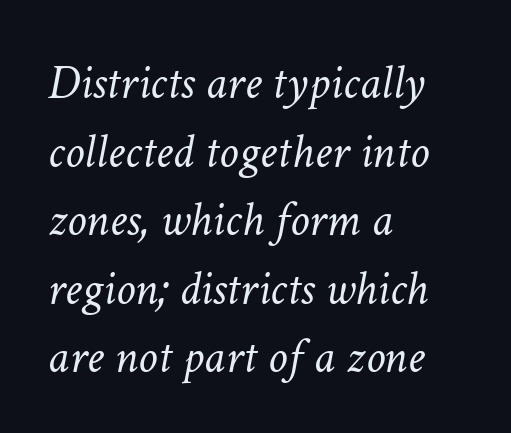
{"italic": "yes", "lean": "right", "slant_degrees": 11, "bold": "no", "weight": "light", "width": "normal", "stroke_contrast": "low", "x_height": "medium", "monospaced": "no", "underline": "no", "align": "left", "line_spacing": "normal", "line_spacing_ratio": 1.4, "letter_spacing": "normal", "letter_spacing_em": 0.0, "glyph_px": 49}
